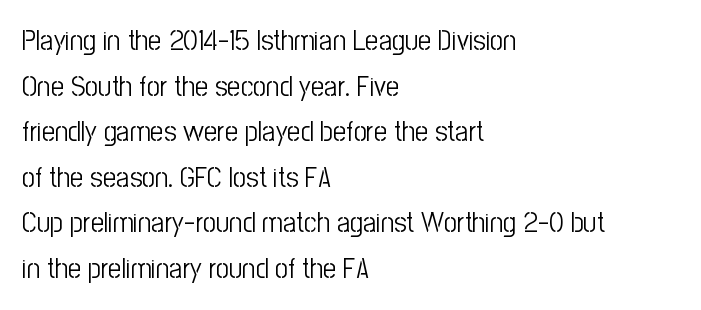
{"serif": "no", "italic": "no", "bold": "no", "weight": "light", "width": "condensed", "stroke_contrast": "low", "x_height": "medium", "monospaced": "no", "underline": "no", "align": "left", "line_spacing": "normal", "line_spacing_ratio": 1.57, "letter_spacing": "normal", "letter_spacing_em": 0.0, "glyph_px": 29}
